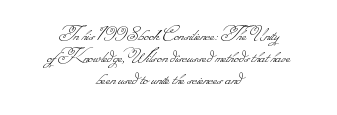
Q: Is the text bold? A: No.
Q: Is the text underlined? A: No.
Q: How is the paragraph aligned? A: Centered.
Q: Is the spacing between letters normal or unusually wide? A: Normal.
Q: Is the spacing between lines tight, normal or loose? A: Tight.
